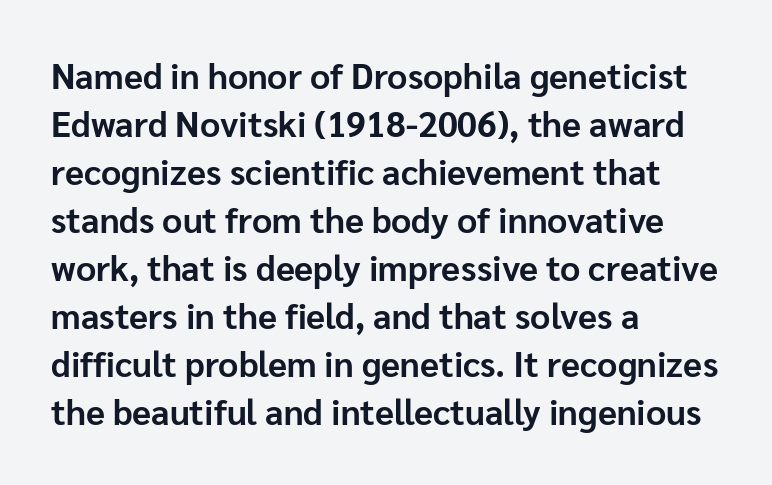
Is the block centered? No — it sits flush against the left margin. Is the type bold? Yes — the strokes are clearly thick and heavy. You can tell from the bare stems that sans-serif type was used. This sample has the flowing, uneven cadence of proportional lettering. The designer left line spacing at the default. Descenders hang freely into open space.
